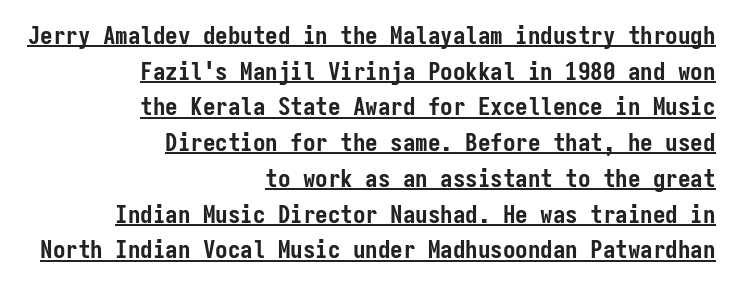
The image shows 25 px bold type, upright; set right-aligned, normal line spacing (1.43x), normal letter spacing, underlined.
